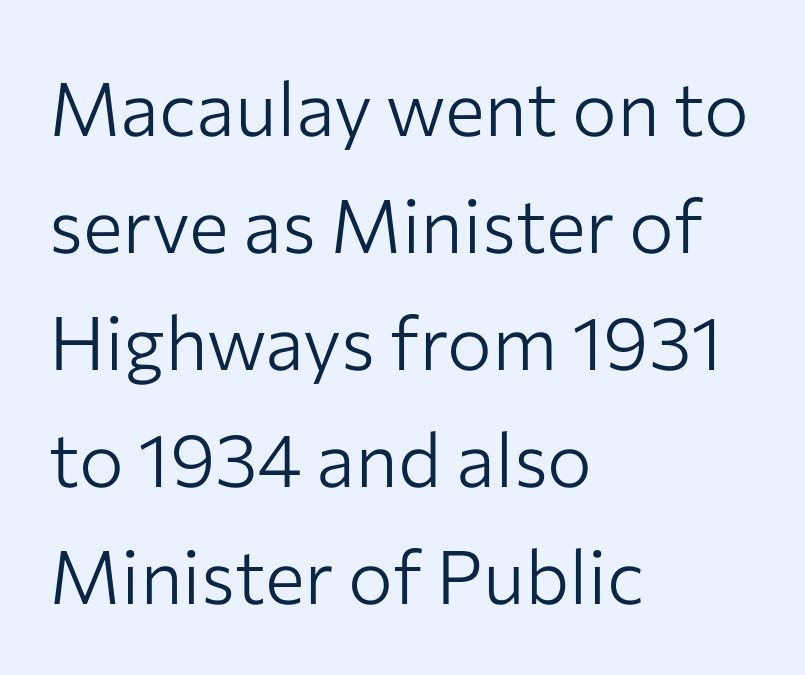
Anything drawn beneath the words? Only blank space. Proportional: the letters do not fall into vertical columns. A typesetter would call this leading conventional body-copy spacing. A student would call this left alignment; a typographer would say flush left, rag right.
